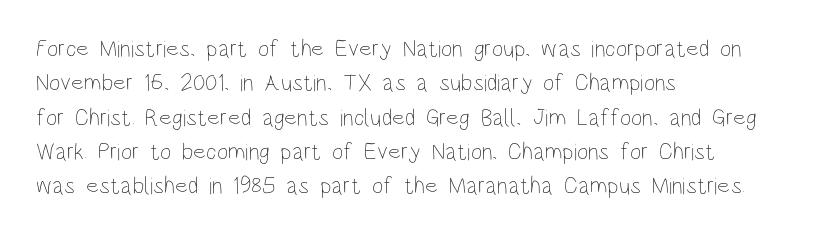
{"italic": "no", "bold": "no", "underline": "no", "align": "left", "line_spacing": "normal", "line_spacing_ratio": 1.43, "letter_spacing": "normal", "letter_spacing_em": 0.0, "glyph_px": 24}
